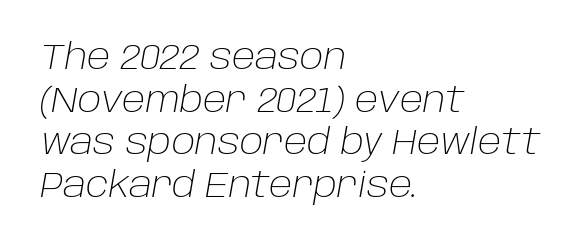
The image shows 35 px light type, italic (leaning right); set left-aligned, line spacing 1.22x, normal letter spacing, not underlined; low stroke contrast and a large x-height.
